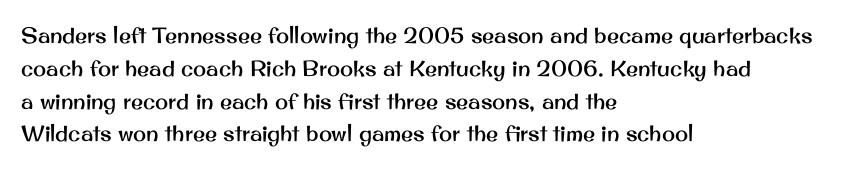
Q: Is the text italic (slanted)? A: No, it is upright.
Q: Is the text underlined? A: No.
Q: How is the paragraph aligned? A: Left-aligned.
Q: Is the spacing between letters normal or unusually wide? A: Normal.
Q: Is the spacing between lines tight, normal or loose? A: Normal.
